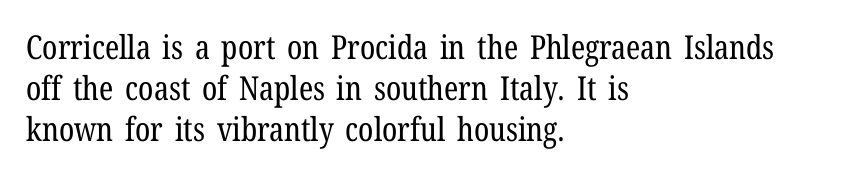
Every stem runs plumb, perpendicular to the baseline. Classification — serif. Alignment: flush left. Check under the words: just untouched page. The cut favours lightness, reaching ordinary text weight at its darkest. A typesetter would call this zero additional tracking.
